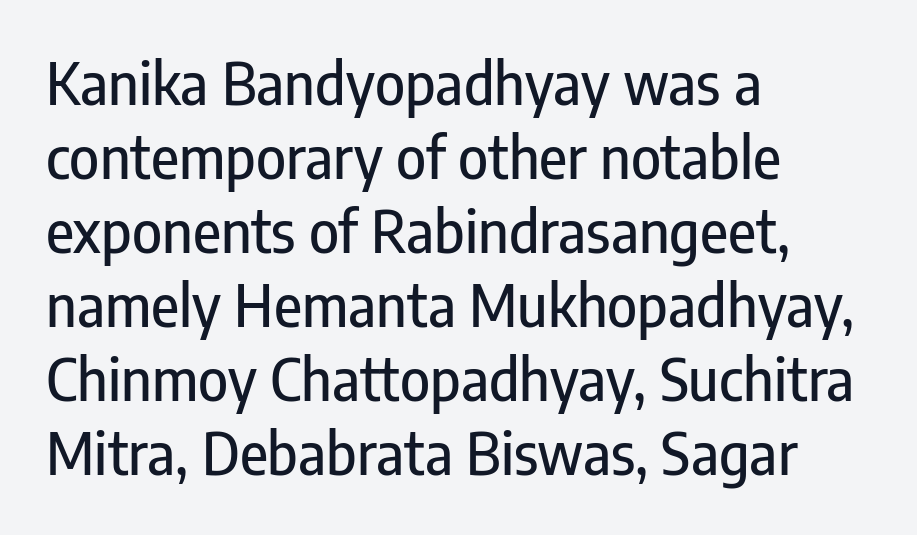
The specimen omits any rule beneath the text block's lines. Compared with a centered layout, this one pins lines to the left instead. Vertical spacing — default. Compared with typical body copy, the letter spacing here is the same. A roman cut, with each character standing at attention.
